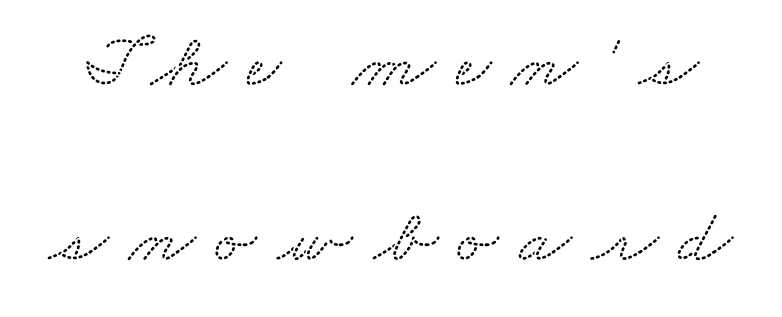
This sample has the flowing, uneven cadence of proportional lettering. These lines have a slow, spaced-out rhythm from letter to letter. The space between consecutive lines is lavish. A serif font was chosen for this passage. A clean baseline with only descenders dipping below it.
